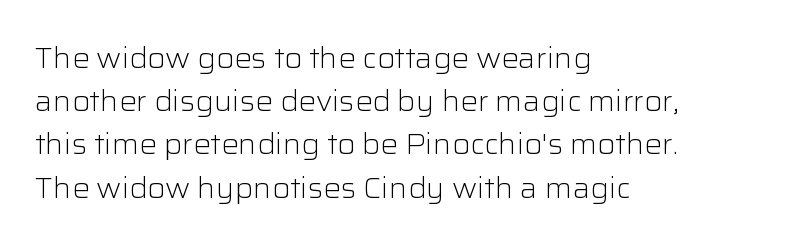
The image shows 29 px light sans-serif type, upright; set left-aligned, normal line spacing (1.49x), normal letter spacing, not underlined; low stroke contrast and a medium x-height.
